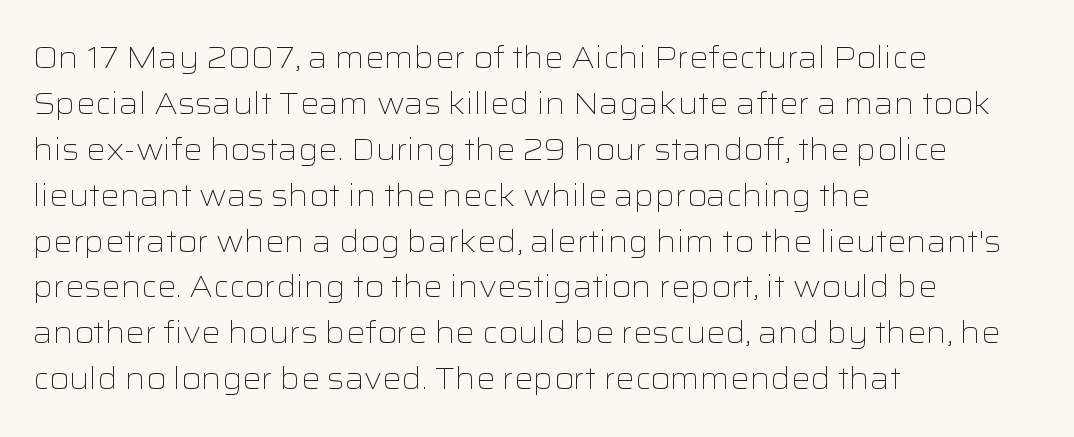
Q: Is the text bold? A: No.
Q: Is the text italic (slanted)? A: No, it is upright.
Q: Is the typeface a serif or a sans-serif typeface? A: Sans-serif.
Q: Is the text underlined? A: No.
Q: How is the paragraph aligned? A: Left-aligned.
Q: Is the spacing between letters normal or unusually wide? A: Normal.
Q: Is the spacing between lines tight, normal or loose? A: Normal.
Q: Width (condensed, normal, or wide)? A: Wide.
Q: Stroke contrast? A: Low.
Q: x-height? A: Medium.
Q: Monospaced? A: No.
